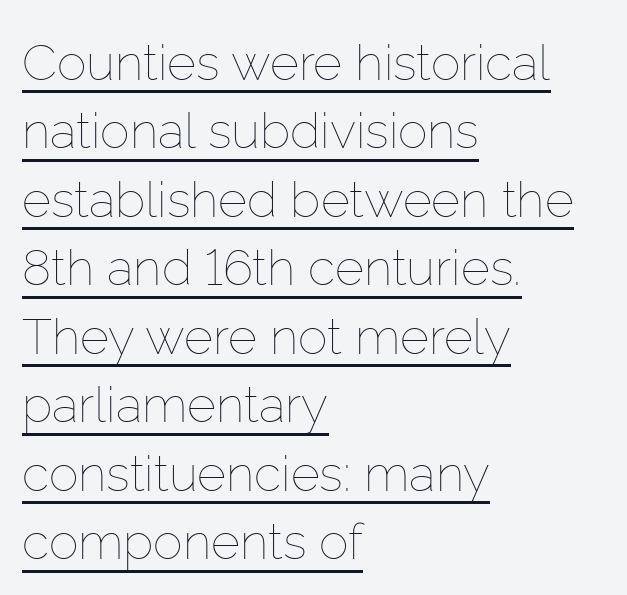
Summary of weight: not heavy and not bold. Is this a fixed-width face? No — the glyphs have proportional, varying widths. The lines are quadded left. Evenly set lines give the paragraph a standard silhouette.
